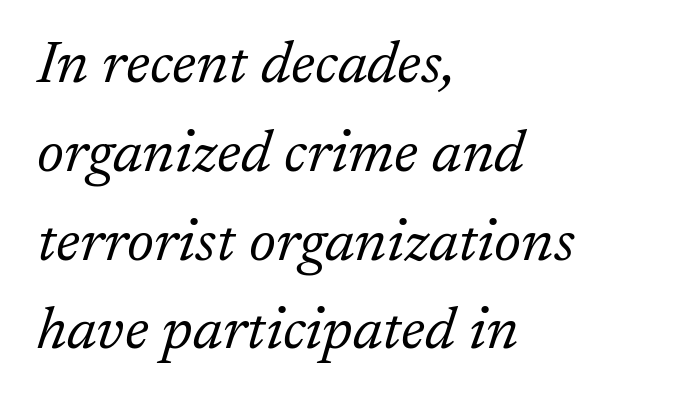
No heavy texture on the line: the type isn't bold. There's an unmistakable incline to the writing here. A bare baseline throughout the passage. Standard letterfit; no display-style spreading of the glyphs. The font family rendered here belongs to the serif group. Is this a fixed-width face? No — the glyphs have proportional, varying widths.
